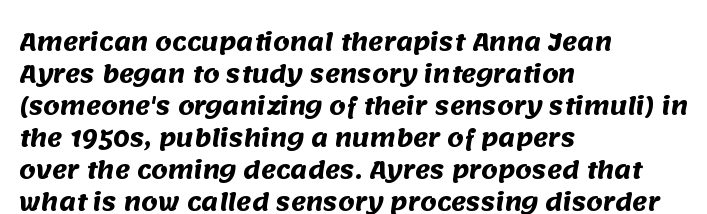
{"bold": "yes", "underline": "no", "align": "left", "line_spacing": "normal", "line_spacing_ratio": 1.39, "letter_spacing": "normal", "letter_spacing_em": 0.0, "glyph_px": 23}
